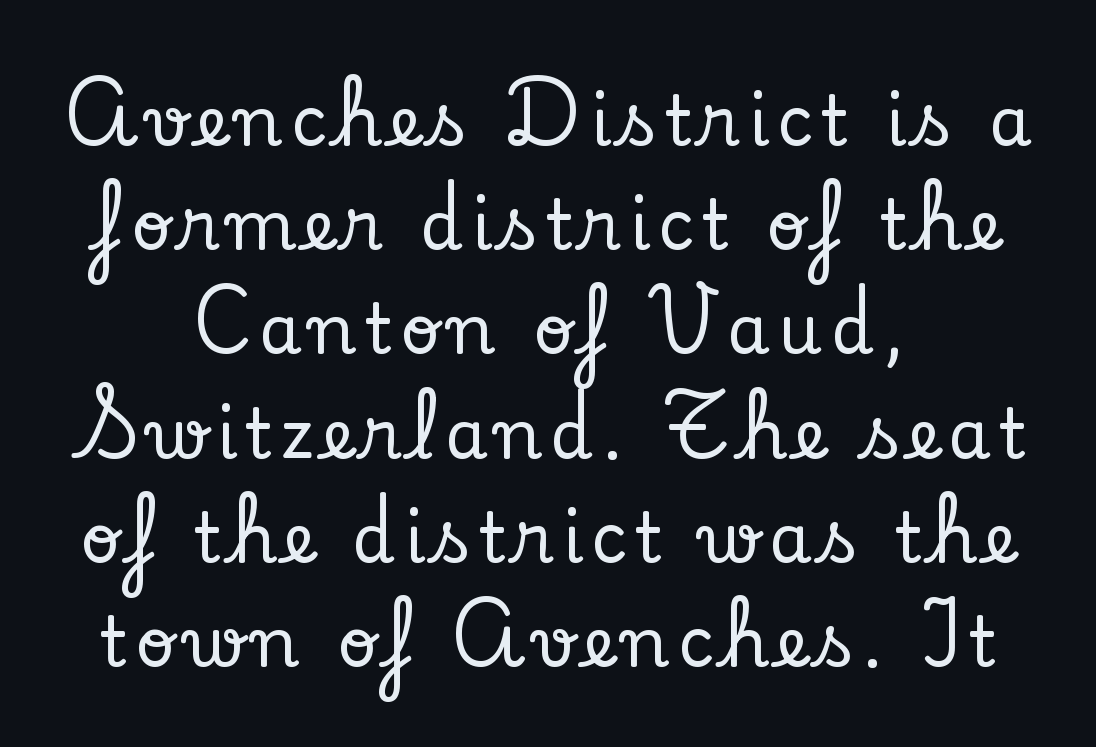
{"serif": "yes", "italic": "no", "width": "normal", "stroke_contrast": "low", "x_height": "small", "monospaced": "no", "underline": "no", "align": "center", "line_spacing": "normal", "line_spacing_ratio": 1.51, "glyph_px": 69}
